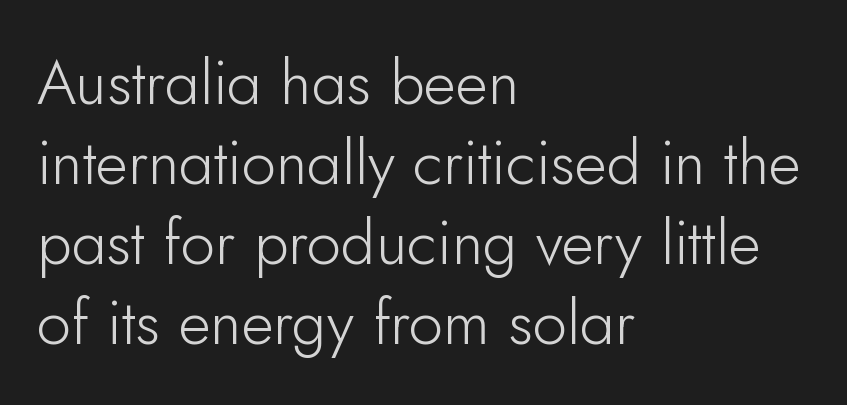
Q: Is the text bold? A: No.
Q: Is the text italic (slanted)? A: No, it is upright.
Q: Is the typeface a serif or a sans-serif typeface? A: Sans-serif.
Q: Is the text underlined? A: No.
Q: How is the paragraph aligned? A: Left-aligned.
Q: Is the spacing between letters normal or unusually wide? A: Normal.
Q: Is the spacing between lines tight, normal or loose? A: Normal.
Q: Width (condensed, normal, or wide)? A: Normal.
Q: Stroke contrast? A: Low.
Q: x-height? A: Small.
Q: Monospaced? A: No.
